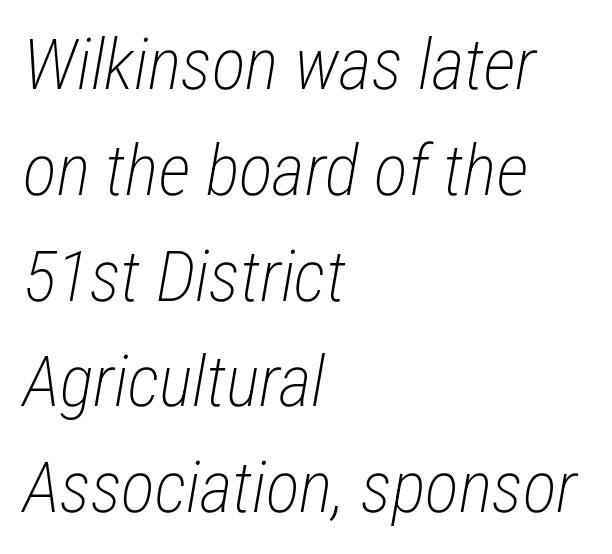
On a weight scale, this lands at 450 or below. Vertically, the passage feels balanced, rows spaced as you'd expect. The strip under each line holds only bare page. Short and long lines alike share a common starting point at left. Yep, that's italic — everything's leaning. The tracking reads as untouched default to a designer's eye.
